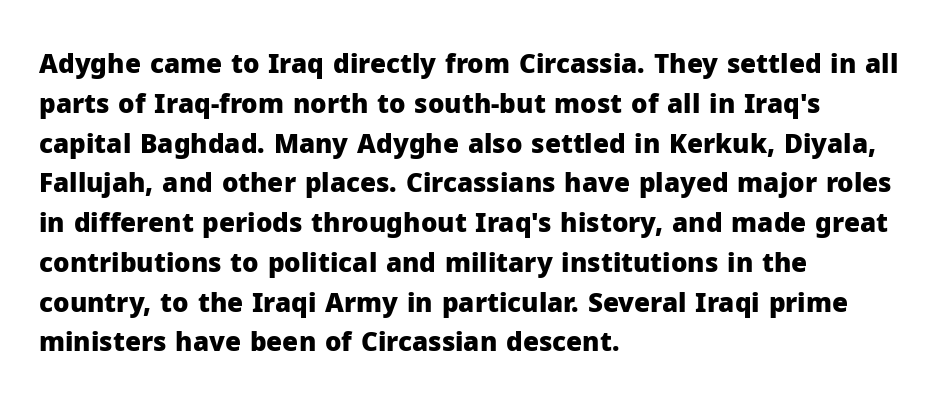
Plenty of ink on the page — the face is bold. Vertical spacing — default. Descenders hang freely into open space. All the whitespace from short lines collects on the right. This rendering leaves character spacing at its baseline value. Do the letters lean? They stand straight.
